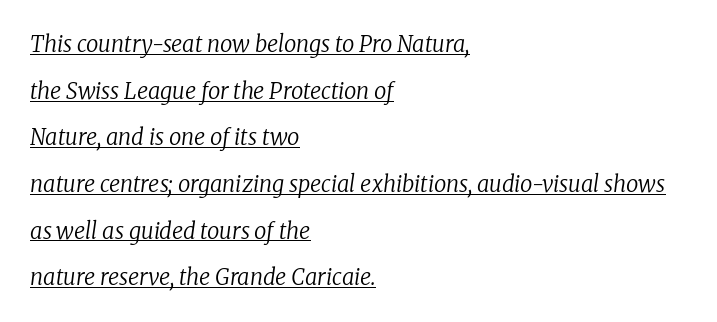
{"italic": "yes", "lean": "right", "slant_degrees": 8, "bold": "no", "underline": "yes", "align": "left", "line_spacing": "loose", "line_spacing_ratio": 2.12, "letter_spacing": "normal", "letter_spacing_em": 0.0, "glyph_px": 22}
